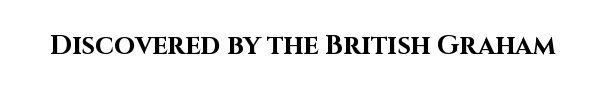
The image shows 27 px bold type, upright; set normal letter spacing, not underlined.
